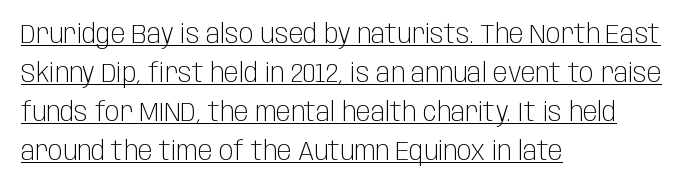
Style check: upright. How would I describe the line gaps? Plain and ordinary. This rendering uses left alignment, leaving the right contour irregular. The typeface has the unassuming heft of standard copy or less. The rendered words wear a rule along their underside. Does extra space separate the letters? No, they use regular spacing.
